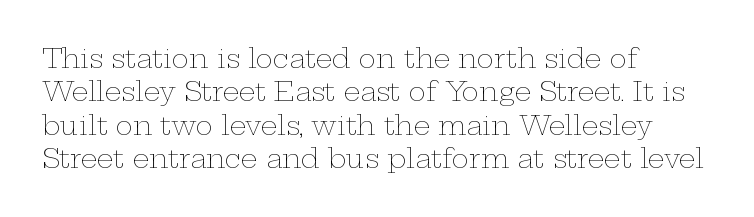
The image shows 26 px text type, upright; set left-aligned, normal line spacing (1.28x), normal letter spacing, not underlined.
